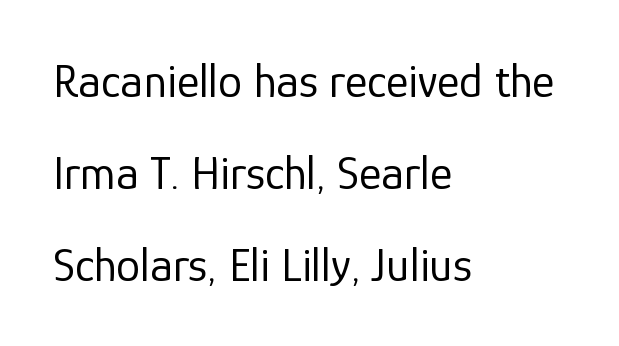
The letters stand straight up with perfectly vertical stems. The passage shown stacks its lines with a broad gap. Spacing verdict: proportional, widths tailored to each character. The font family rendered here belongs to the sans-serif group.
